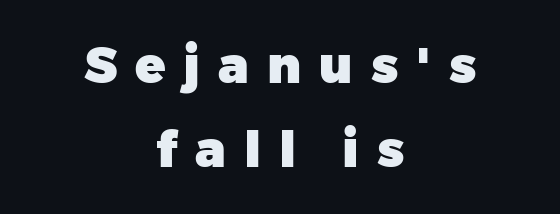
Line starts and ends both wander, symmetrically. Evenly set lines give the paragraph a standard silhouette. Any mark beneath the type? The region is blank. Every character sits straight up, as roman type does. Strong, thick strokes mark this as bold type. Note the varied advance widths — an 'i' is clearly narrower than an 'm'.
